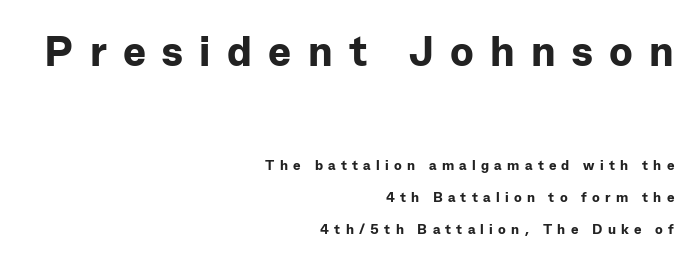
The leading is generous, giving the passage an open texture. Line endings align vertically; line beginnings do not. The horizontal fit of the characters is loose and conspicuously gappy. On the weight axis this lands at bold, roughly 700.
